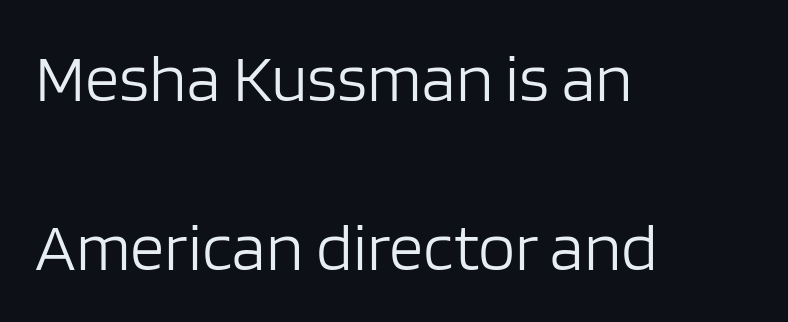
Q: Is the text bold? A: No.
Q: Is the text italic (slanted)? A: No, it is upright.
Q: Is the typeface a serif or a sans-serif typeface? A: Sans-serif.
Q: Is the text underlined? A: No.
Q: How is the paragraph aligned? A: Left-aligned.
Q: Is the spacing between letters normal or unusually wide? A: Normal.
Q: Is the spacing between lines tight, normal or loose? A: Loose.
Q: Width (condensed, normal, or wide)? A: Normal.
Q: Stroke contrast? A: Low.
Q: x-height? A: Large.
Q: Monospaced? A: No.
